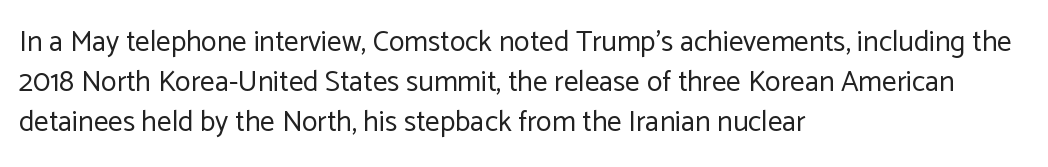
The glyphs in this specimen are sans serif. Here the designer chose a conventional face with non-uniform glyph widths. Stroke mass is kept to a normal reading level or below. The passage shown has conventional tracking throughout. Decoration check: the copy has no underline.
